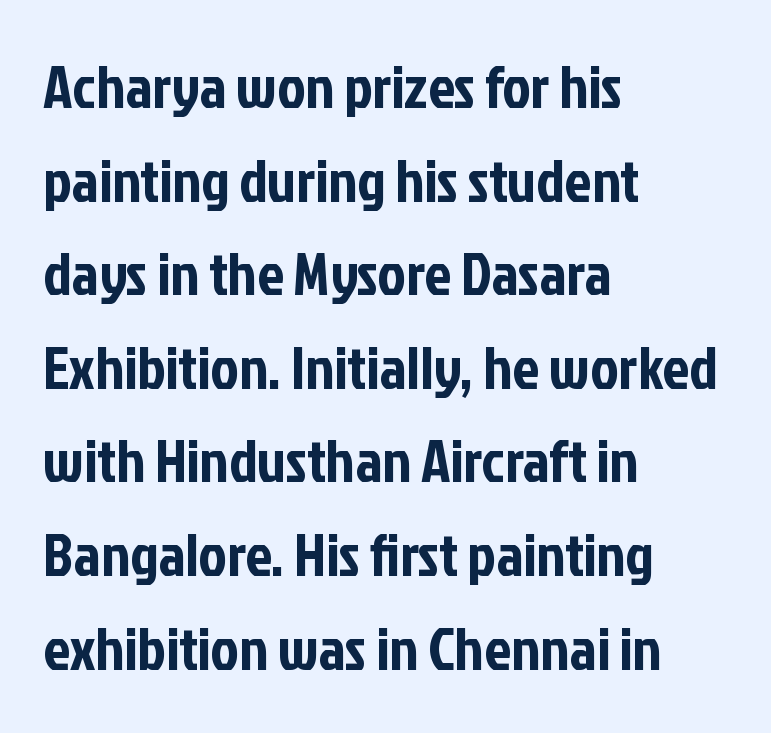
Quick note: not italic, upright. You can tell from the bare stems that sans-serif type was used. Leftover space on each line is placed entirely after the last word. You could call the tracking neutral — neither tight nor loose. The line-height multiplier appears to be the usual default.
